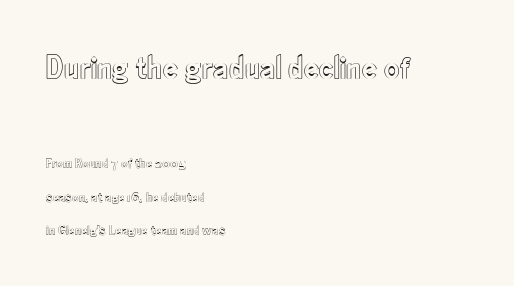
{"italic": "no", "width": "condensed", "x_height": "small", "monospaced": "no", "underline": "no", "align": "left", "line_spacing": "loose", "line_spacing_ratio": 2.39, "letter_spacing": "normal", "letter_spacing_em": 0.0, "larger_block": "first", "size_ratio": 2.43, "glyph_px": 34}
